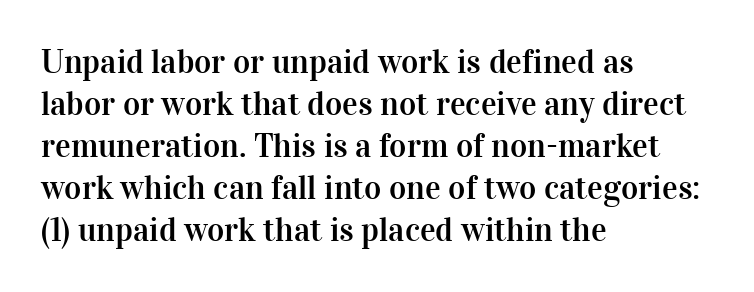
Q: Is the text italic (slanted)? A: No, it is upright.
Q: Is the typeface a serif or a sans-serif typeface? A: Serif.
Q: Is the text underlined? A: No.
Q: How is the paragraph aligned? A: Left-aligned.
Q: Is the spacing between letters normal or unusually wide? A: Normal.
Q: Is the spacing between lines tight, normal or loose? A: Normal.
Q: Width (condensed, normal, or wide)? A: Normal.
Q: Stroke contrast? A: High.
Q: x-height? A: Medium.
Q: Monospaced? A: No.
